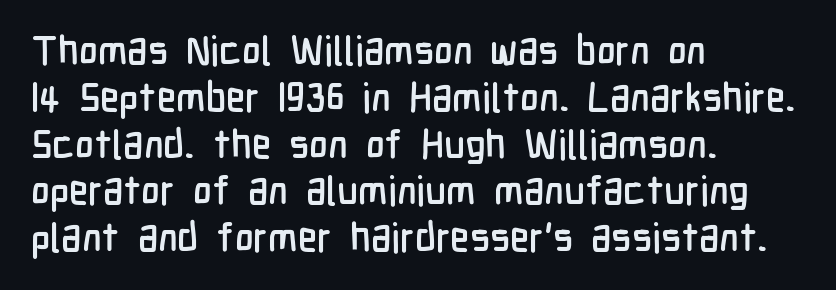
Each word holds together tightly as a unit, with standard inter-letter gaps. Looks like regular typesetting: each glyph gets only the width it needs. Rendered with straight, roman letterforms. Notice how the passage keeps a crisp vertical edge on the left only. Quick note: underline off.
